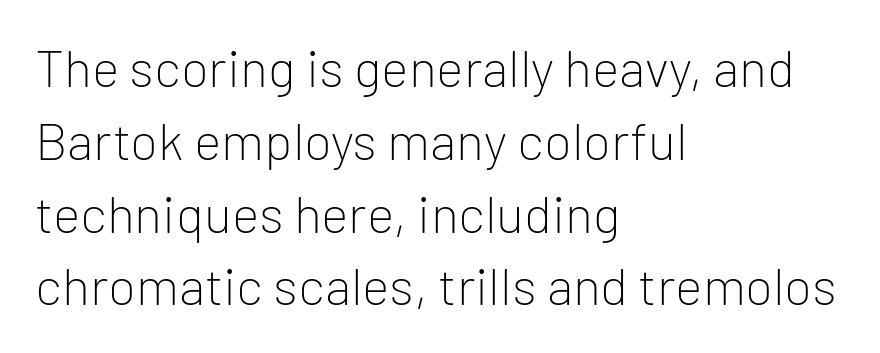
Does the leading feel generous? No, just average. The baseline area is clear. The font family rendered here belongs to the sans-serif group. You could call the tracking neutral — neither tight nor loose.
